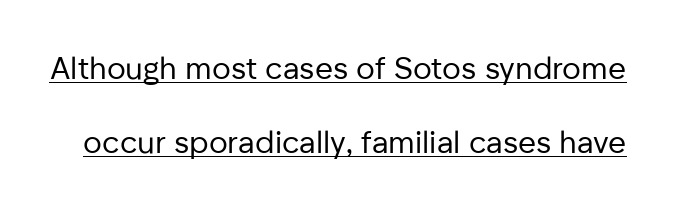
The image shows 31 px regular-weight sans-serif type, upright; set loose line spacing (2.39x), normal letter spacing, underlined; low stroke contrast and a medium x-height.
